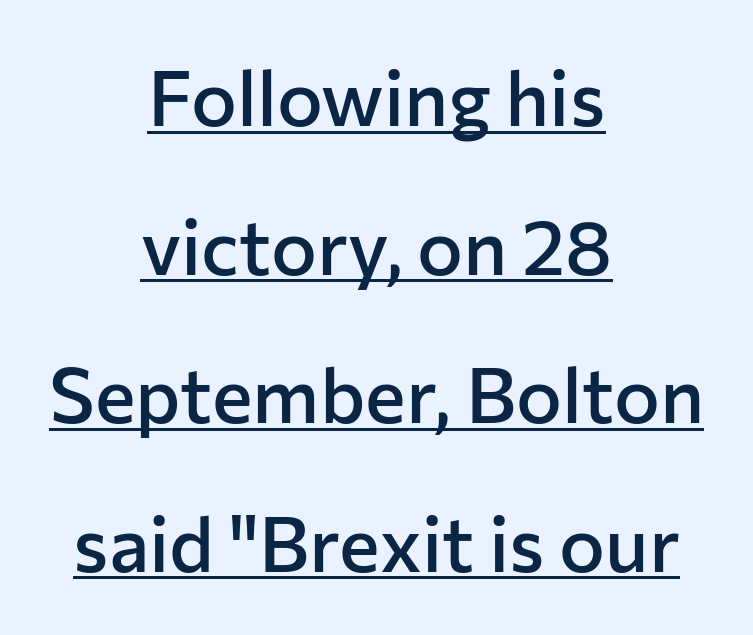
Q: Is the text bold? A: Semi-bold.
Q: Is the text italic (slanted)? A: No, it is upright.
Q: Is the typeface a serif or a sans-serif typeface? A: Sans-serif.
Q: Is the text underlined? A: Yes.
Q: How is the paragraph aligned? A: Centered.
Q: Is the spacing between letters normal or unusually wide? A: Normal.
Q: Is the spacing between lines tight, normal or loose? A: Loose.
Q: Width (condensed, normal, or wide)? A: Normal.
Q: Stroke contrast? A: Low.
Q: x-height? A: Medium.
Q: Monospaced? A: No.
